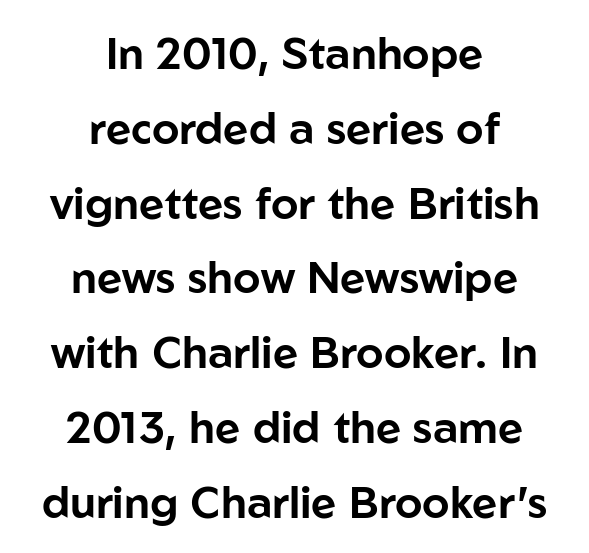
The image shows 44 px sans-serif type, upright; set centered, normal line spacing (1.7x), normal letter spacing, not underlined; low stroke contrast and a medium x-height.
